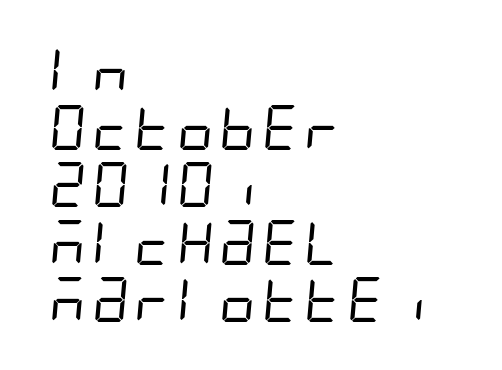
Q: Is the text bold? A: No.
Q: Is the typeface a serif or a sans-serif typeface? A: Sans-serif.
Q: Is the text underlined? A: No.
Q: How is the paragraph aligned? A: Left-aligned.
Q: Is the spacing between letters normal or unusually wide? A: Normal.
Q: Is the spacing between lines tight, normal or loose? A: Normal.
Q: Width (condensed, normal, or wide)? A: Condensed.
Q: Stroke contrast? A: Low.
Q: x-height? A: Large.
